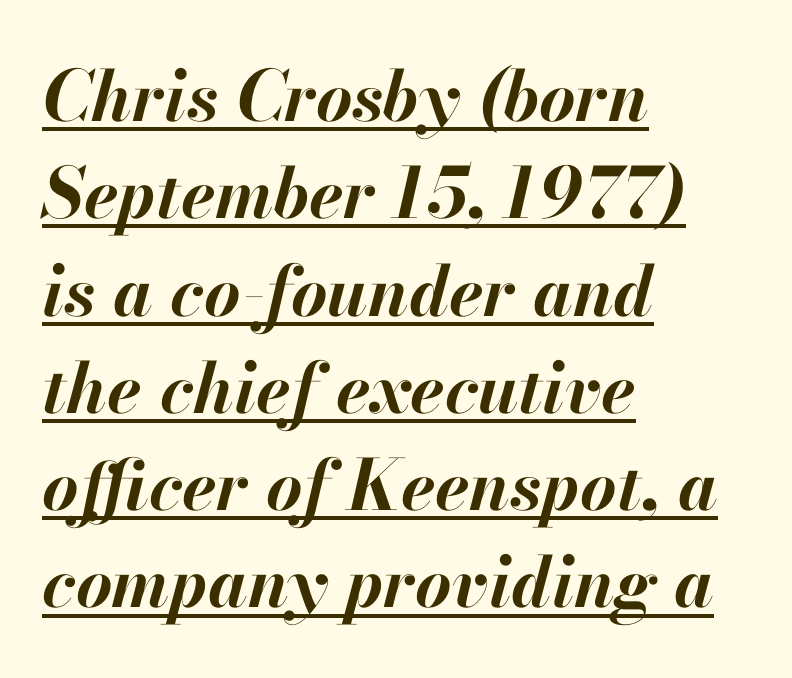
The image shows 70 px bold type, italic (leaning right); set left-aligned, normal line spacing (1.39x), normal letter spacing, underlined; high stroke contrast and a small x-height.
